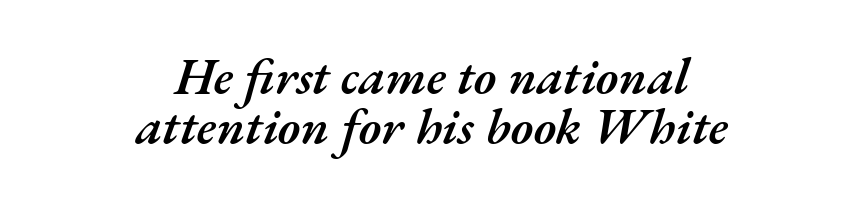
Quick note: underline off. These lines stack symmetrically, like a column narrowing and widening about its center. This rendering leaves character spacing at its baseline value. These lines huddle together more closely than default settings would place them. Do the characters align in a grid? No, the font is proportional.
